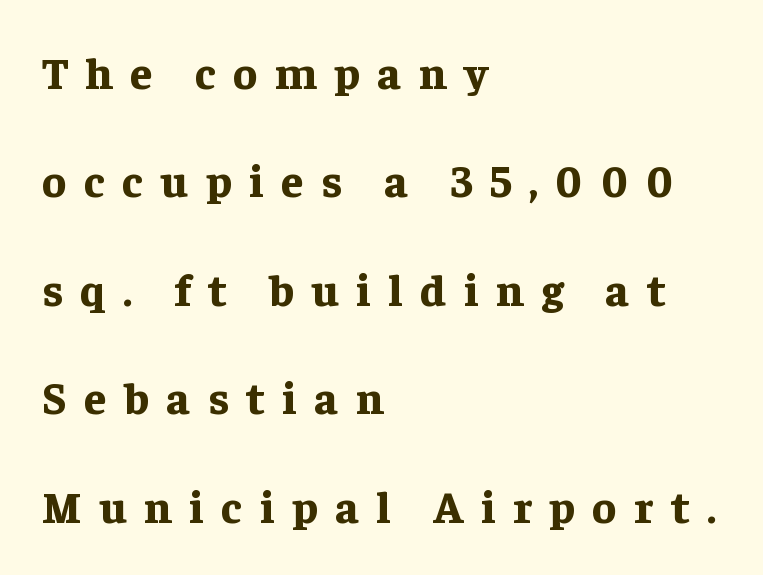
{"serif": "yes", "italic": "no", "bold": "yes", "weight": "bold", "width": "normal", "stroke_contrast": "low", "x_height": "medium", "monospaced": "no", "underline": "no", "align": "left", "line_spacing": "loose", "line_spacing_ratio": 2.41, "letter_spacing": "wide", "letter_spacing_em": 0.39, "glyph_px": 45}
